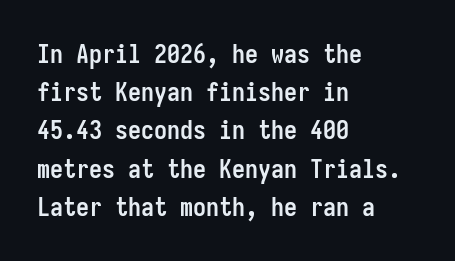
Q: Is the text bold? A: Yes.
Q: Is the text italic (slanted)? A: No, it is upright.
Q: Is the text underlined? A: No.
Q: How is the paragraph aligned? A: Left-aligned.
Q: Is the spacing between letters normal or unusually wide? A: Normal.
Q: Is the spacing between lines tight, normal or loose? A: Normal.
